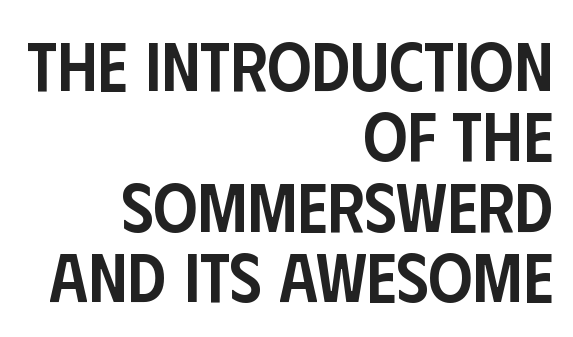
Check where the strokes stop: nothing finishes them off — pure sans. The vertical gap from one line to the next is small. Where is the straight margin? On the right. Summary of weight: moderately heavy, a semibold. The string is rendered with underlining switched off.
